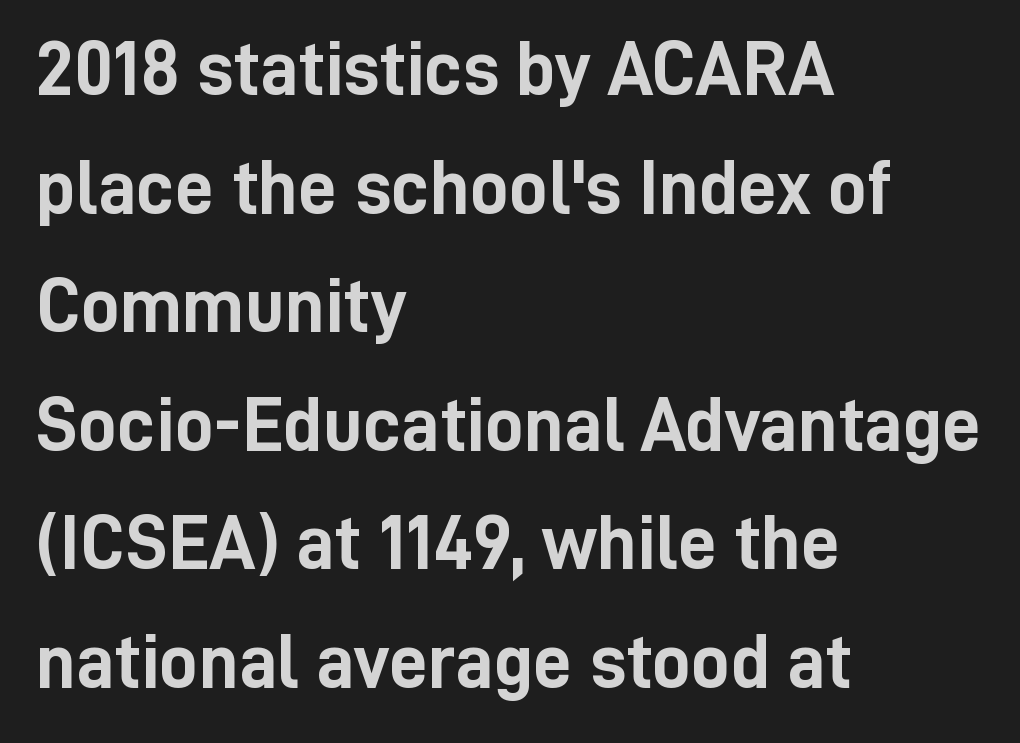
The font family rendered here belongs to the sans-serif group. Anything drawn beneath the words? Only blank space. The rendering anchors every line to the left-hand side. Is this a fixed-width face? No — the glyphs have proportional, varying widths.
